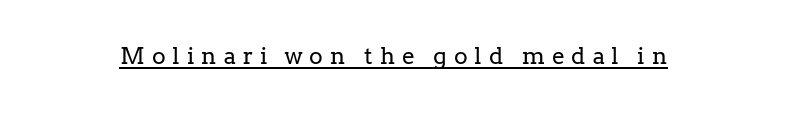
The image shows 23 px text type, upright; set unusually wide letter spacing (+0.31 em), underlined.
